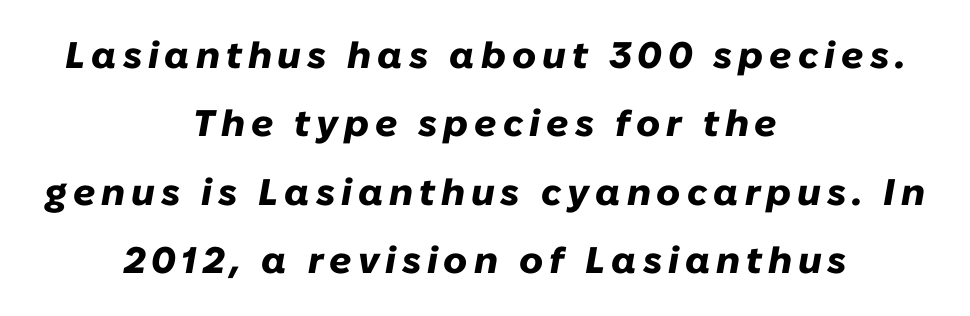
Q: Is the text bold? A: Yes.
Q: Is the text italic (slanted)? A: Yes, it leans right by about 10 degrees.
Q: Is the text underlined? A: No.
Q: How is the paragraph aligned? A: Centered.
Q: Width (condensed, normal, or wide)? A: Normal.
Q: Stroke contrast? A: Low.
Q: x-height? A: Medium.
Q: Monospaced? A: No.
